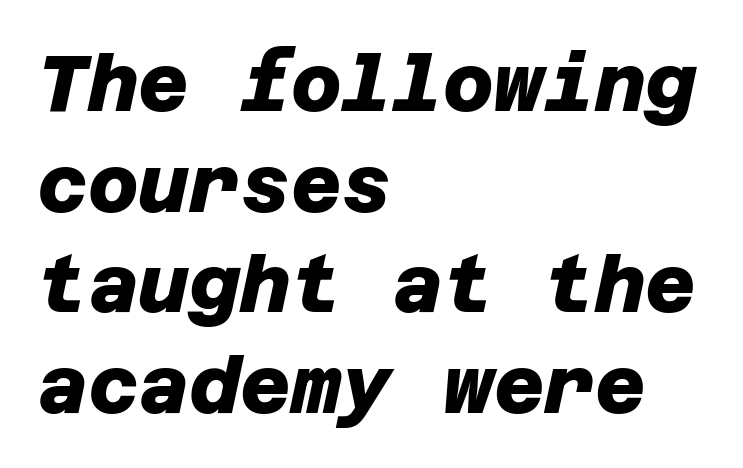
{"serif": "no", "bold": "yes", "weight": "heavy", "width": "normal", "stroke_contrast": "low", "x_height": "large", "underline": "no", "align": "left", "line_spacing": "normal", "line_spacing_ratio": 1.29, "letter_spacing": "normal", "letter_spacing_em": 0.0, "glyph_px": 78}
